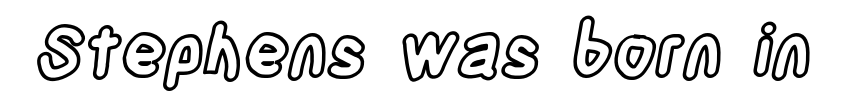
{"width": "condensed", "x_height": "large", "monospaced": "no", "underline": "no", "letter_spacing": "normal", "letter_spacing_em": 0.0, "glyph_px": 69}
